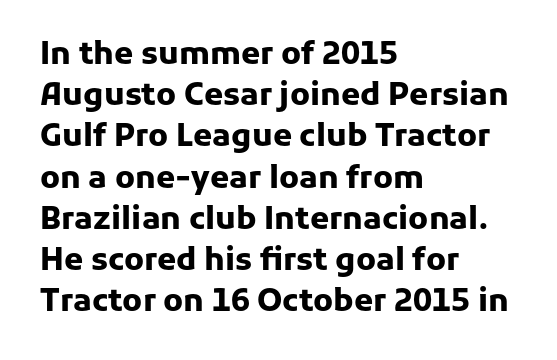
Heft: maximum for text — a bold. The letters stand upright; this is a roman face. Does extra space separate the letters? No, they use regular spacing. In terms of leading, this rendering sits right in the middle. Descenders hang freely into open space. Horizontal alignment here is leftward, the default for most running prose.
